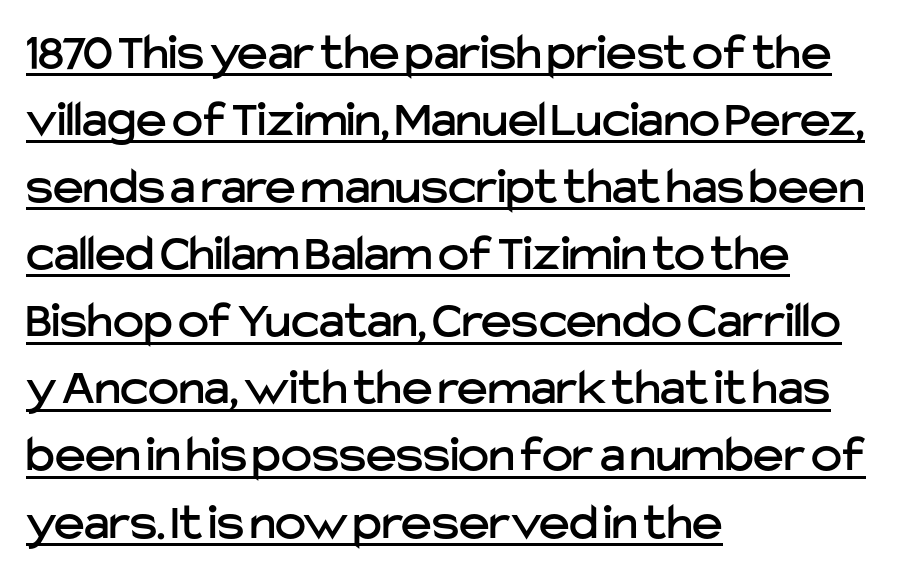
The image shows 52 px sans-serif type, upright; set left-aligned, normal line spacing (1.29x), normal letter spacing, underlined; low stroke contrast and a medium x-height.
